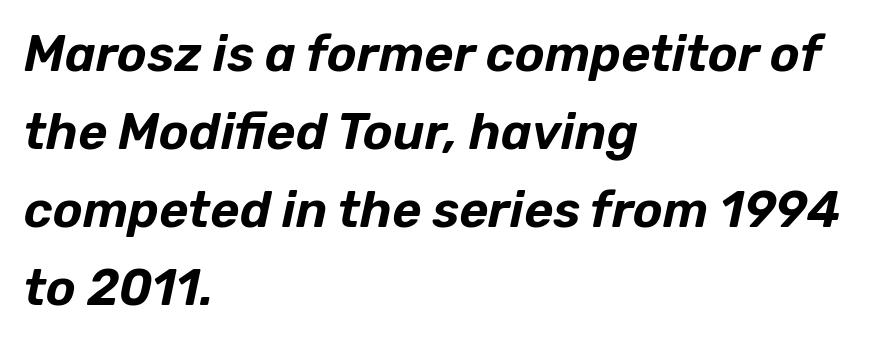
A typesetter would call this proportional, since set widths differ per character. You could call the tracking neutral — neither tight nor loose. One glance says typical: line gaps are just what's usual. The string is rendered with underlining switched off. This sample is left-justified, so line endings fall wherever the words run out. Tall strokes in this sample are angled rather than plumb.
